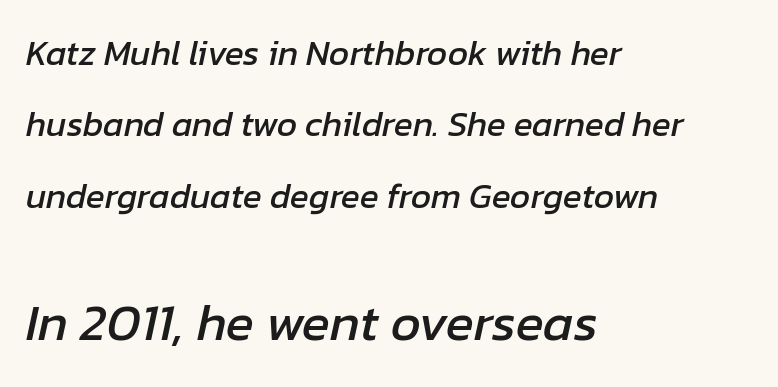
This sample is left-justified, so line endings fall wherever the words run out. Unmarked baselines from the first word to the last. Default kerning and tracking; the words read as compact shapes. These lines are rendered in a variable-pitch font. What's the leading like? Stretched, with rows far apart.
